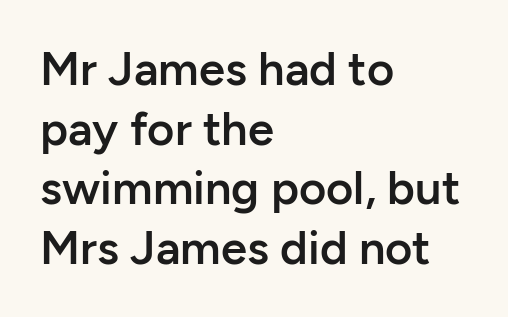
The image shows 47 px semibold sans-serif type, upright; set left-aligned, normal line spacing (1.27x), normal letter spacing, not underlined; low stroke contrast and a medium x-height.
